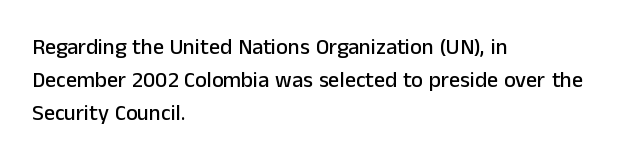
A clean baseline with only descenders dipping below it. Standard letterfit; no display-style spreading of the glyphs. Notice how descenders clear the ascenders below comfortably — that's standard leading. It's the straight-up-and-down kind of type. Does the copy run flush right? No — it runs flush left.
